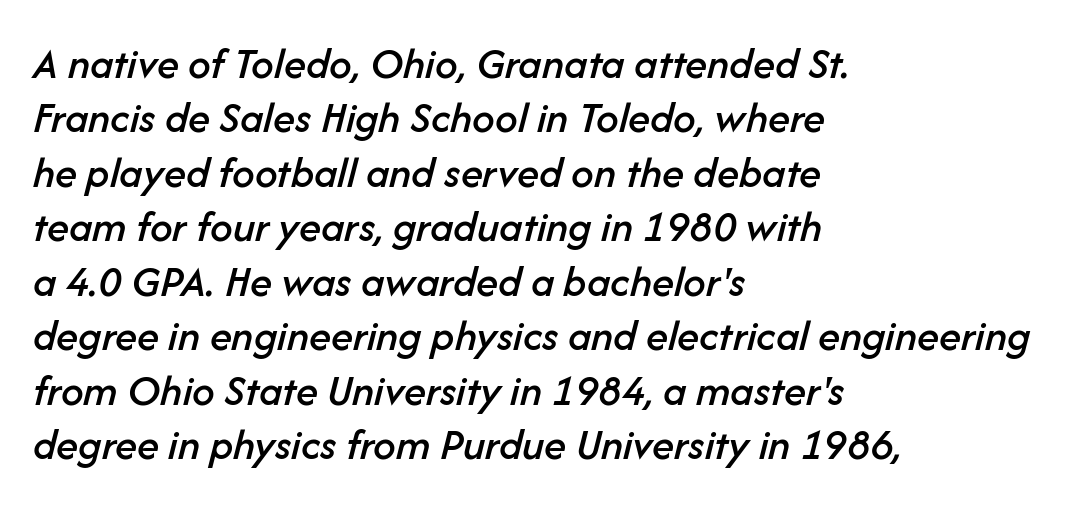
{"italic": "yes", "lean": "right", "slant_degrees": 14, "width": "normal", "stroke_contrast": "low", "x_height": "medium", "monospaced": "no", "underline": "no", "align": "left", "line_spacing_ratio": 1.21, "letter_spacing": "normal", "letter_spacing_em": 0.0, "glyph_px": 45}
